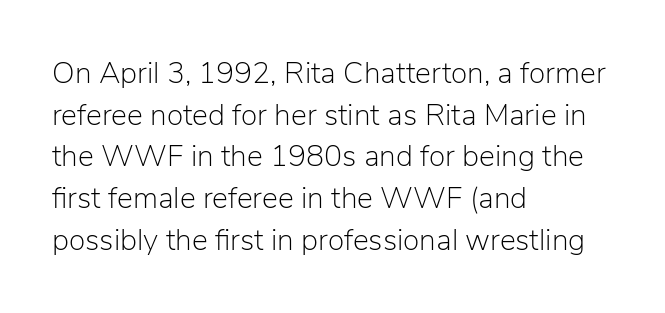
Q: Is the text bold? A: No.
Q: Is the text italic (slanted)? A: No, it is upright.
Q: Is the typeface a serif or a sans-serif typeface? A: Sans-serif.
Q: Is the text underlined? A: No.
Q: How is the paragraph aligned? A: Left-aligned.
Q: Is the spacing between letters normal or unusually wide? A: Normal.
Q: Is the spacing between lines tight, normal or loose? A: Normal.
Q: Width (condensed, normal, or wide)? A: Normal.
Q: Stroke contrast? A: Low.
Q: x-height? A: Medium.
Q: Monospaced? A: No.
